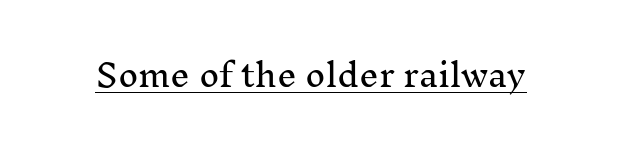
The image shows 31 px serif type, upright; set normal letter spacing, underlined; medium stroke contrast and a medium x-height.
